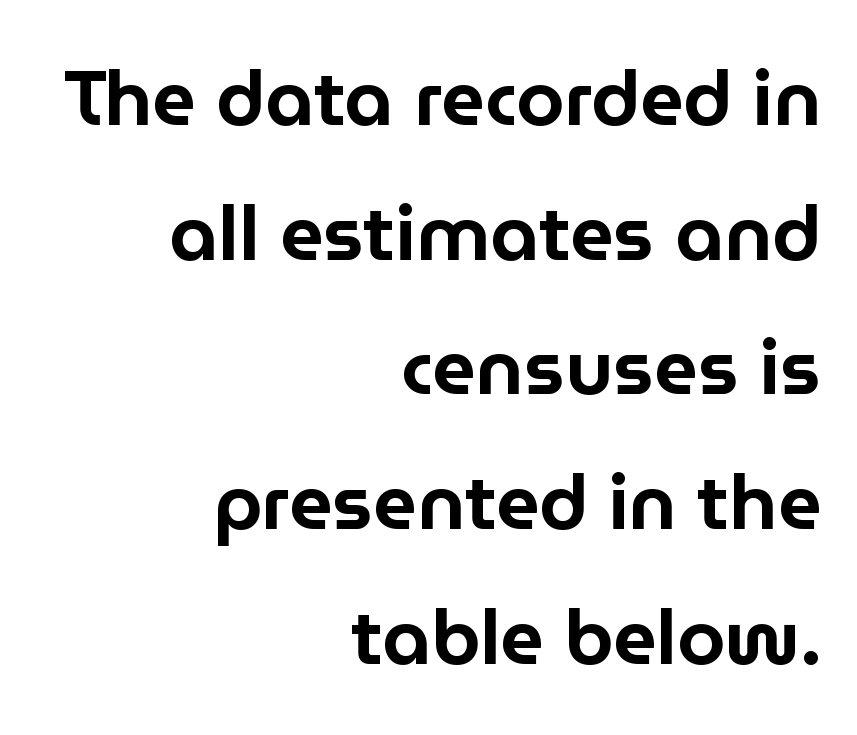
This sample has the flowing, uneven cadence of proportional lettering. The glyphs are unaccompanied by any horizontal stroke below them. Here the glyphs are tracked normally, forming tight word shapes. The axis of the letterforms is exactly vertical.
